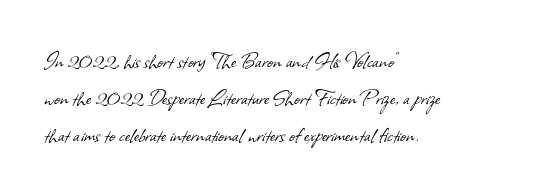
Q: Is the text bold? A: No.
Q: Is the text underlined? A: No.
Q: How is the paragraph aligned? A: Left-aligned.
Q: Is the spacing between letters normal or unusually wide? A: Normal.
Q: Is the spacing between lines tight, normal or loose? A: Normal.
